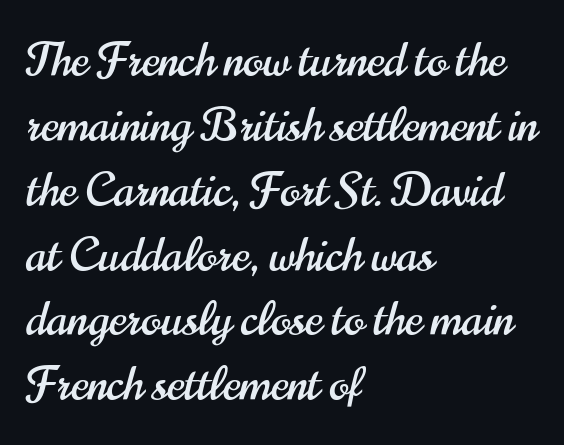
Q: Is the text italic (slanted)? A: Yes.
Q: Is the typeface a serif or a sans-serif typeface? A: Sans-serif.
Q: Is the text underlined? A: No.
Q: How is the paragraph aligned? A: Left-aligned.
Q: Is the spacing between letters normal or unusually wide? A: Normal.
Q: Is the spacing between lines tight, normal or loose? A: Normal.
Q: Width (condensed, normal, or wide)? A: Condensed.
Q: Stroke contrast? A: High.
Q: x-height? A: Small.
Q: Monospaced? A: No.
